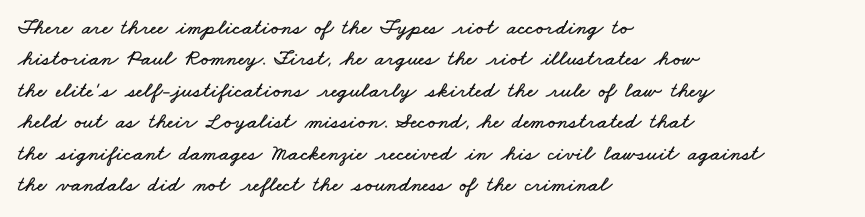
Regular leading. Nobody drew a line under any word here. How are the letters spaced? Ordinarily, with no added tracking. Alignment: flush left.
